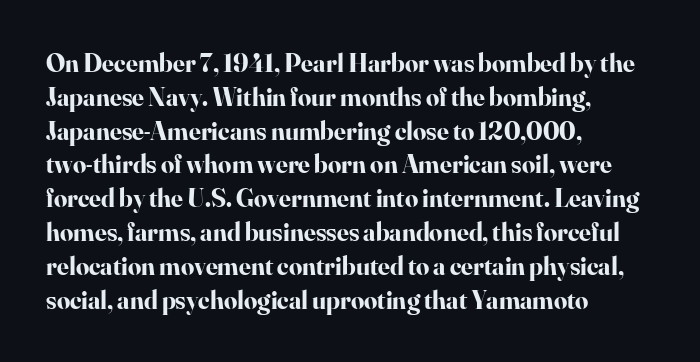
Q: Is the text bold? A: Yes.
Q: Is the text italic (slanted)? A: No, it is upright.
Q: Is the text underlined? A: No.
Q: How is the paragraph aligned? A: Left-aligned.
Q: Is the spacing between letters normal or unusually wide? A: Normal.
Q: Is the spacing between lines tight, normal or loose? A: Normal.
